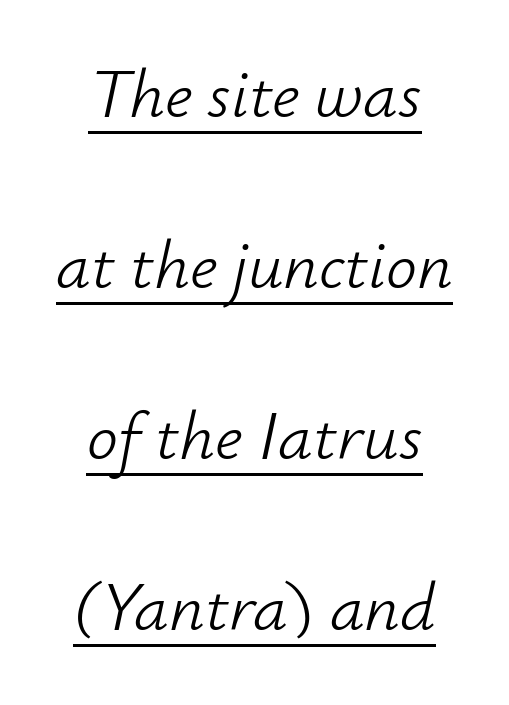
The image shows 69 px light type, italic (leaning right); set centered, loose line spacing (2.48x), normal letter spacing, underlined; low stroke contrast and a small x-height.
